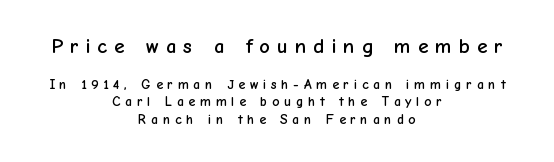
The image shows 21 px text type, upright; set centered, line spacing 1.22x, unusually wide letter spacing (+0.33 em), not underlined; the first (top) block is 1.5x larger.
